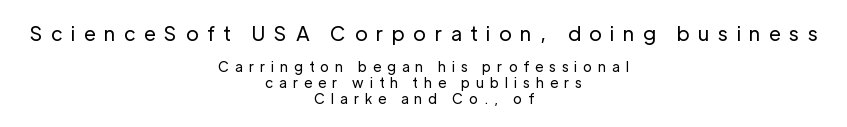
The image shows 20 px text type, upright; set centered, tight line spacing (1.12x), unusually wide letter spacing (+0.44 em), not underlined; the first (top) block is 1.43x larger.
